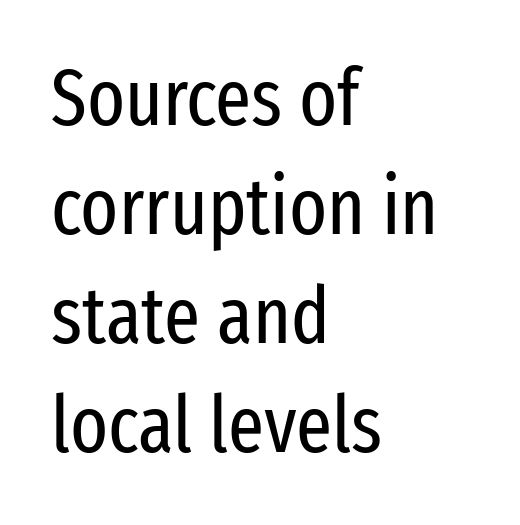
Q: Is the text bold? A: No.
Q: Is the text italic (slanted)? A: No, it is upright.
Q: Is the typeface a serif or a sans-serif typeface? A: Sans-serif.
Q: Is the text underlined? A: No.
Q: How is the paragraph aligned? A: Left-aligned.
Q: Is the spacing between letters normal or unusually wide? A: Normal.
Q: Is the spacing between lines tight, normal or loose? A: Normal.
Q: Width (condensed, normal, or wide)? A: Condensed.
Q: Stroke contrast? A: Low.
Q: x-height? A: Medium.
Q: Monospaced? A: No.
